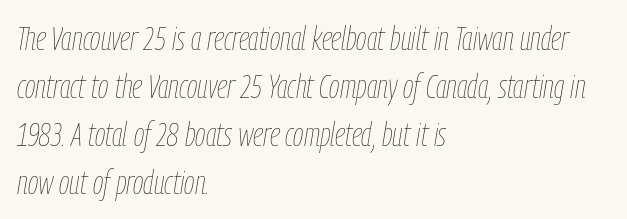
{"italic": "yes", "lean": "right", "slant_degrees": 9, "bold": "no", "weight": "thin", "width": "condensed", "stroke_contrast": "low", "x_height": "medium", "monospaced": "no", "underline": "no", "align": "left", "line_spacing": "normal", "line_spacing_ratio": 1.41, "letter_spacing": "normal", "letter_spacing_em": 0.0, "glyph_px": 34}
